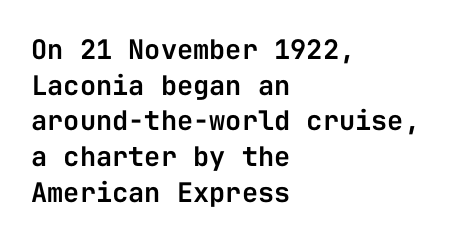
{"italic": "no", "underline": "no", "align": "left", "line_spacing": "normal", "line_spacing_ratio": 1.32, "letter_spacing": "normal", "letter_spacing_em": 0.0, "glyph_px": 27}
